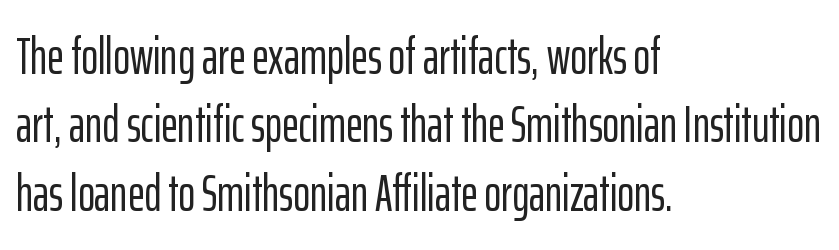
Q: Is the text italic (slanted)? A: No, it is upright.
Q: Is the typeface a serif or a sans-serif typeface? A: Sans-serif.
Q: Is the text underlined? A: No.
Q: How is the paragraph aligned? A: Left-aligned.
Q: Is the spacing between letters normal or unusually wide? A: Normal.
Q: Is the spacing between lines tight, normal or loose? A: Normal.
Q: Width (condensed, normal, or wide)? A: Condensed.
Q: Stroke contrast? A: Low.
Q: x-height? A: Medium.
Q: Monospaced? A: No.
